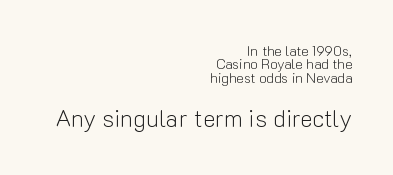
The image shows 24 px text type, upright; set right-aligned, tight line spacing (0.96x), normal letter spacing, not underlined; the second (bottom) block is 1.71x larger.
